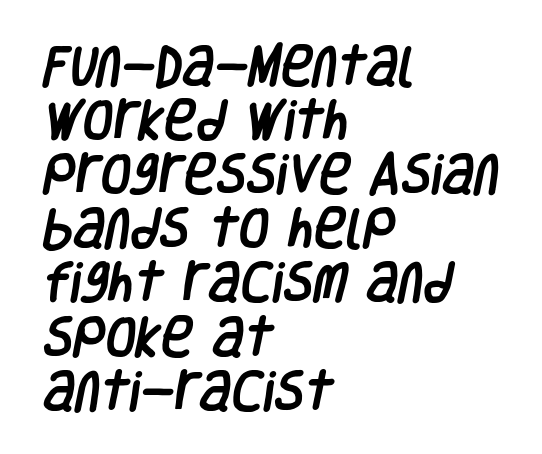
You could call the tracking neutral — neither tight nor loose. Nobody drew a line under any word here. Varying glyph widths throughout — classic text-font behaviour. Are there feet on the stems? There aren't — it's a sans.
